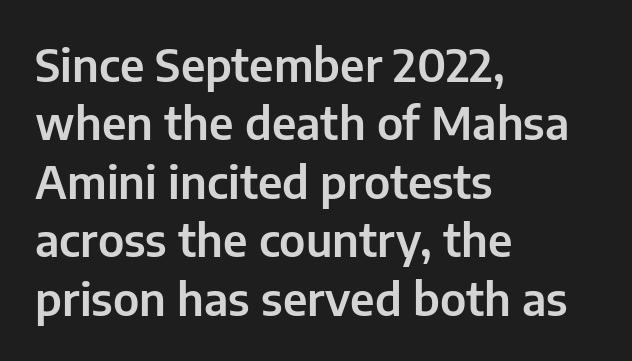
The image shows 45 px sans-serif type, upright; set left-aligned, normal line spacing (1.3x), normal letter spacing, not underlined; low stroke contrast and a medium x-height.
